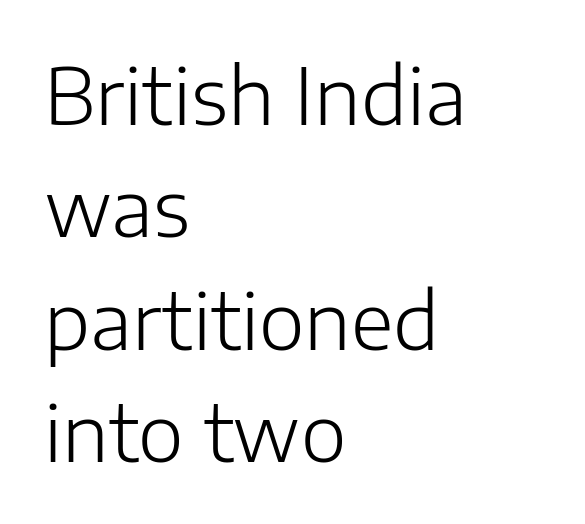
{"serif": "no", "italic": "no", "bold": "no", "weight": "light", "width": "normal", "stroke_contrast": "low", "x_height": "medium", "monospaced": "no", "underline": "no", "align": "left", "line_spacing": "normal", "line_spacing_ratio": 1.44, "letter_spacing": "normal", "letter_spacing_em": 0.0, "glyph_px": 78}
